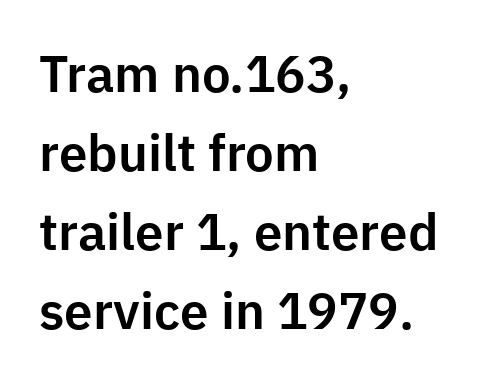
Q: Is the text italic (slanted)? A: No, it is upright.
Q: Is the typeface a serif or a sans-serif typeface? A: Sans-serif.
Q: Is the text underlined? A: No.
Q: How is the paragraph aligned? A: Left-aligned.
Q: Is the spacing between letters normal or unusually wide? A: Normal.
Q: Is the spacing between lines tight, normal or loose? A: Normal.
Q: Width (condensed, normal, or wide)? A: Normal.
Q: Stroke contrast? A: Low.
Q: x-height? A: Medium.
Q: Monospaced? A: No.
